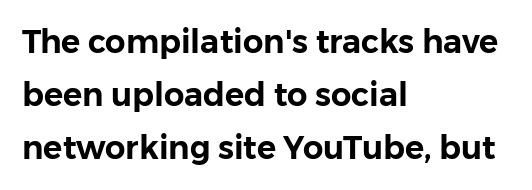
No word sits above an underline. These lines are rendered in a variable-pitch font. Font category for this specimen: sans-serif. Reading down the block, your eye returns to a fixed left position each line.
